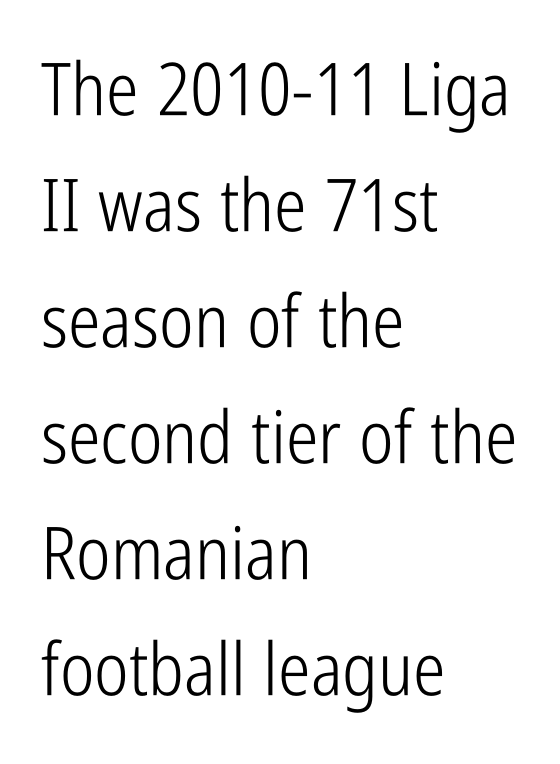
{"serif": "no", "italic": "no", "bold": "no", "weight": "light", "width": "condensed", "stroke_contrast": "low", "x_height": "medium", "monospaced": "no", "underline": "no", "align": "left", "line_spacing": "normal", "line_spacing_ratio": 1.59, "letter_spacing": "normal", "letter_spacing_em": 0.0, "glyph_px": 73}
